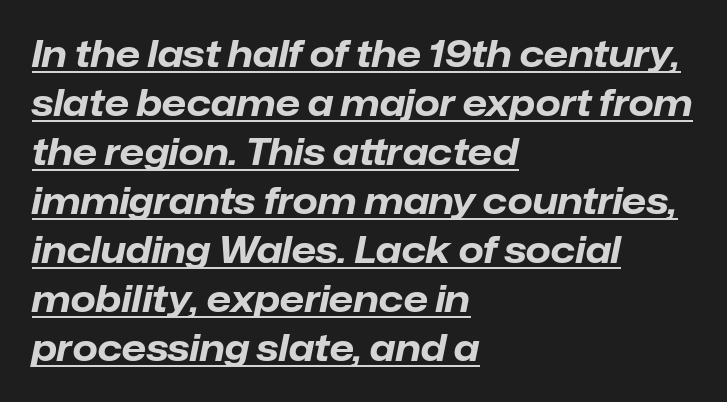
The image shows 36 px bold type, italic (leaning right); set left-aligned, normal line spacing (1.36x), normal letter spacing, underlined; low stroke contrast and a medium x-height.
